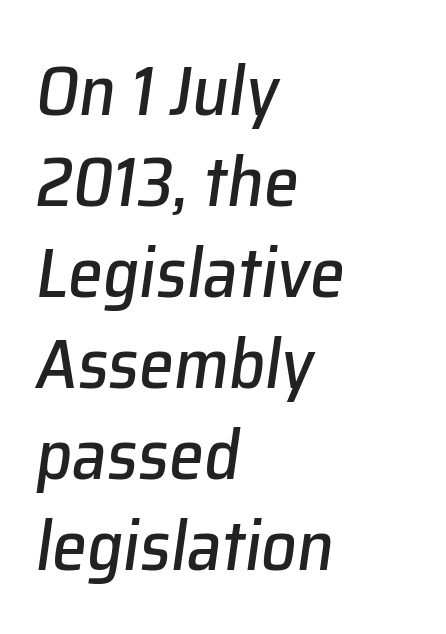
The image shows 70 px text type, italic (leaning right); set left-aligned, normal line spacing (1.3x), normal letter spacing, not underlined; low stroke contrast and a medium x-height.
